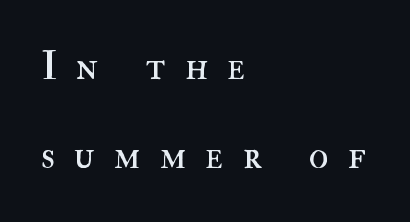
Characters remain perfectly vertical along every line. Honestly, the rows look like they've been pulled way apart. The rendering uses natural spacing where letterforms have individual widths. The type is letterspaced generously, with wide tracking. The weight would be labelled regular, book, light, or lighter still. The passage is arranged the way most books set body copy — flush left.
